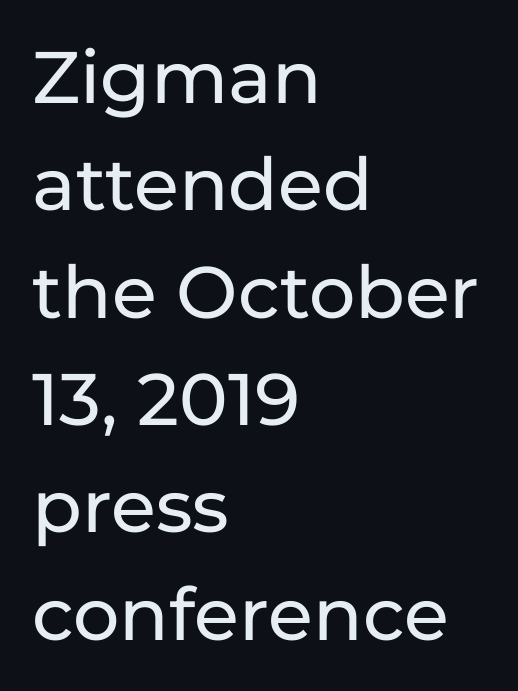
Q: Is the text italic (slanted)? A: No, it is upright.
Q: Is the typeface a serif or a sans-serif typeface? A: Sans-serif.
Q: Is the text underlined? A: No.
Q: How is the paragraph aligned? A: Left-aligned.
Q: Is the spacing between letters normal or unusually wide? A: Normal.
Q: Is the spacing between lines tight, normal or loose? A: Normal.
Q: Width (condensed, normal, or wide)? A: Normal.
Q: Stroke contrast? A: Low.
Q: x-height? A: Medium.
Q: Monospaced? A: No.
